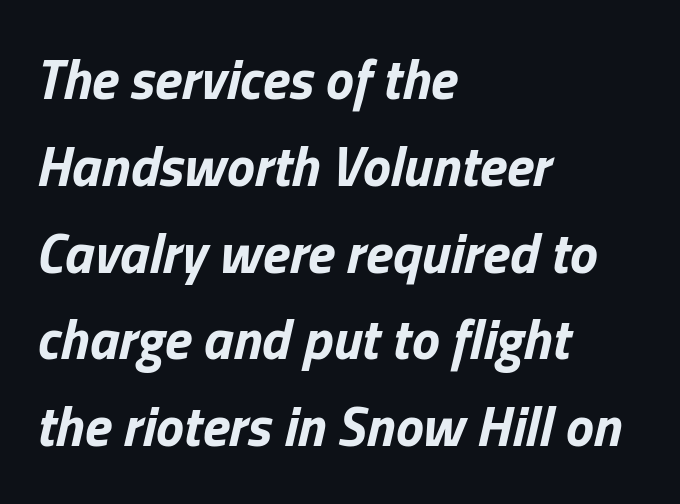
The passage shown is not underscored anywhere. Tracking here is standard; glyphs follow each other at the usual distance. The face used here is proportionally spaced, like ordinary book or web type. Looking at the ascenders, they clearly lean.
